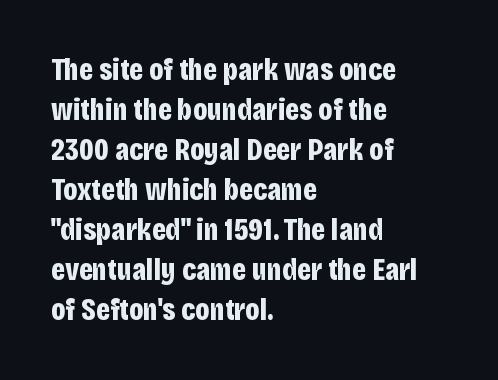
{"serif": "no", "italic": "no", "bold": "yes", "weight": "bold", "width": "condensed", "stroke_contrast": "low", "x_height": "large", "monospaced": "no", "underline": "no", "align": "left", "line_spacing": "normal", "line_spacing_ratio": 1.29, "letter_spacing": "normal", "letter_spacing_em": 0.0, "glyph_px": 31}
